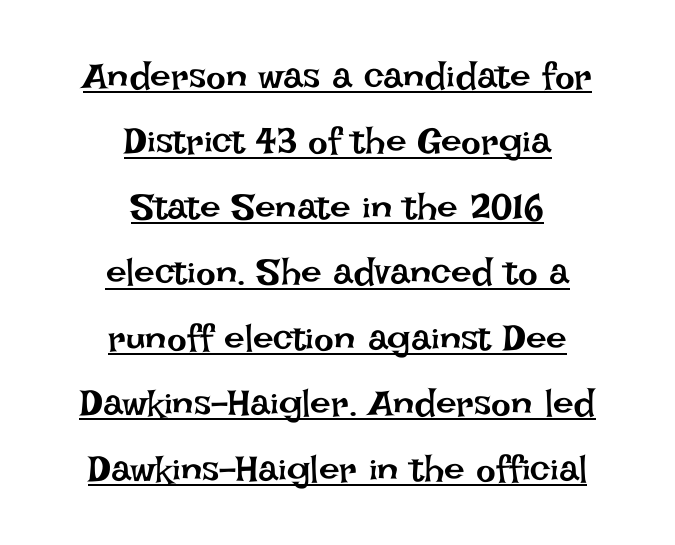
Q: Is the text bold? A: No.
Q: Is the text italic (slanted)? A: No, it is upright.
Q: Is the text underlined? A: Yes.
Q: How is the paragraph aligned? A: Centered.
Q: Is the spacing between letters normal or unusually wide? A: Normal.
Q: Width (condensed, normal, or wide)? A: Normal.
Q: Stroke contrast? A: Low.
Q: x-height? A: Large.
Q: Monospaced? A: No.
